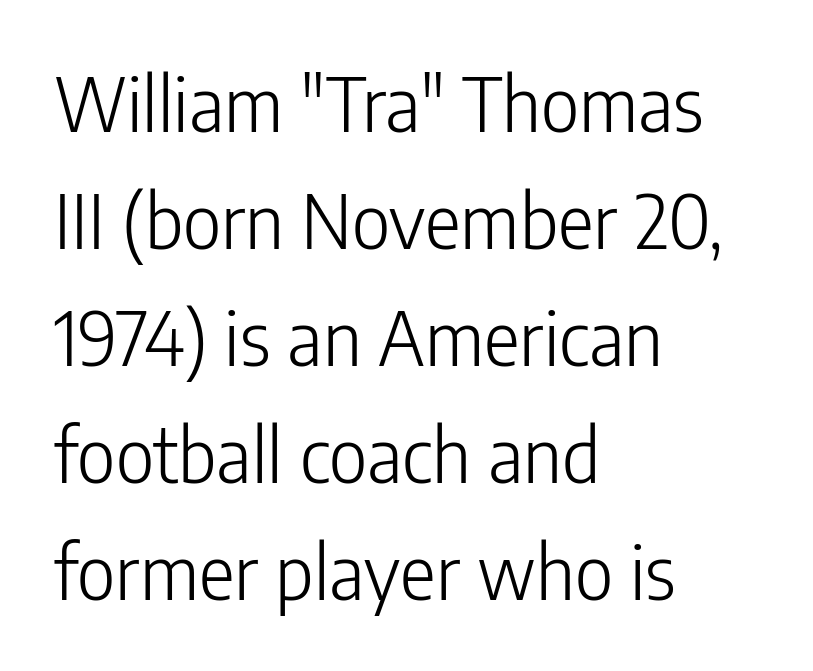
{"serif": "no", "italic": "no", "bold": "no", "weight": "light", "width": "condensed", "stroke_contrast": "low", "x_height": "medium", "monospaced": "no", "underline": "no", "align": "left", "line_spacing": "normal", "line_spacing_ratio": 1.56, "letter_spacing": "normal", "letter_spacing_em": 0.0, "glyph_px": 75}
